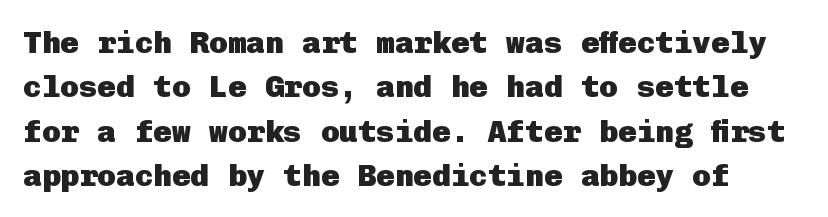
{"serif": "no", "italic": "no", "bold": "yes", "weight": "heavy", "width": "normal", "stroke_contrast": "low", "x_height": "medium", "underline": "no", "line_spacing": "normal", "line_spacing_ratio": 1.43, "letter_spacing": "normal", "letter_spacing_em": 0.0, "glyph_px": 31}
